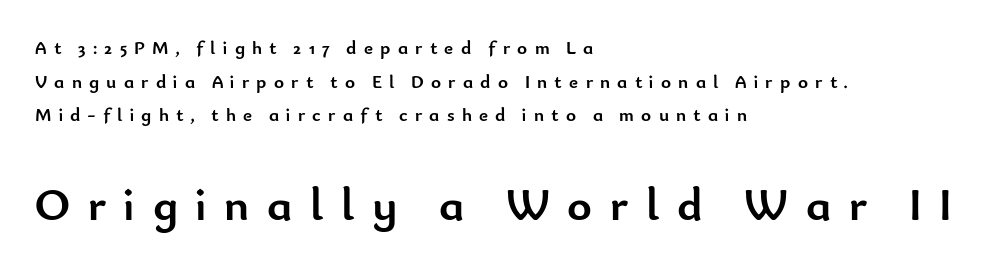
{"serif": "no", "italic": "no", "bold": "yes", "weight": "semibold", "width": "normal", "stroke_contrast": "low", "x_height": "small", "monospaced": "no", "underline": "no", "align": "left", "line_spacing_ratio": 1.77, "letter_spacing": "wide", "letter_spacing_em": 0.38, "larger_block": "second", "size_ratio": 2.47, "glyph_px": 47}
